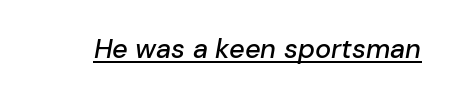
This sample carries an underscore along the baseline area. Observe the ordinary spacing: letters are neighbours, not strangers. This sample uses an oblique cut, with every glyph tilted off the vertical.
